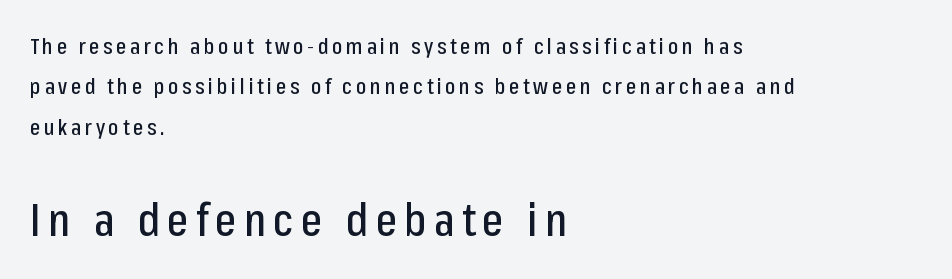
The passage shown is typed in a proportional face where columns would drift. Underlining? Definitely not there. Alignment: flush left. Ascenders rise straight up at ninety degrees. The block sitting lower on the canvas is the one with enlarged characters. The type family on display is of the sans-serif kind.
